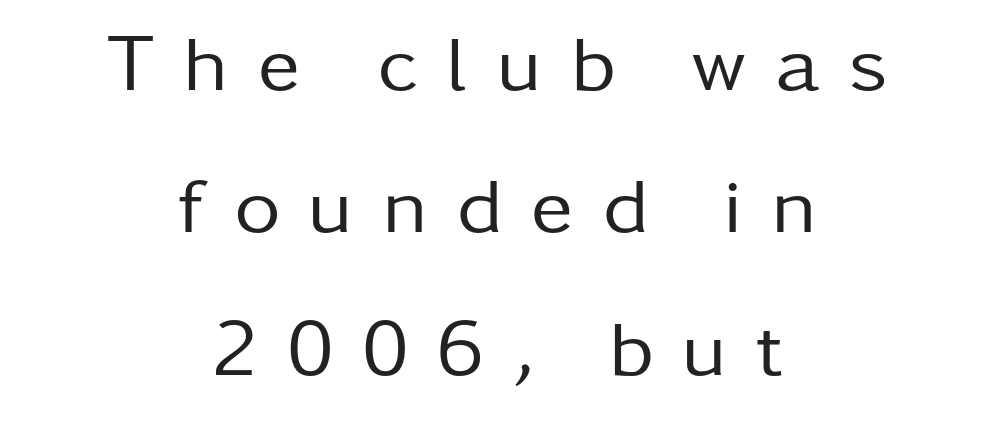
You can tell it's not italic because the verticals are truly vertical. Notice how the passage keeps no hard edge, just a central spine. To sum up the face: it is a sans, with no serifs. There is plenty of visible air inserted between adjacent glyphs. Rule under the text: the space is simply empty. Is this a fixed-width face? No — the glyphs have proportional, varying widths.
